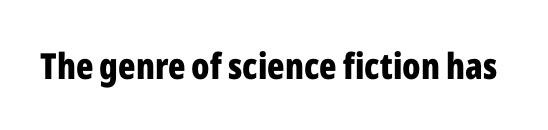
Q: Is the text bold? A: Yes.
Q: Is the text italic (slanted)? A: No, it is upright.
Q: Is the typeface a serif or a sans-serif typeface? A: Sans-serif.
Q: Is the text underlined? A: No.
Q: Is the spacing between letters normal or unusually wide? A: Normal.
Q: Width (condensed, normal, or wide)? A: Condensed.
Q: Stroke contrast? A: Low.
Q: x-height? A: Medium.
Q: Monospaced? A: No.
